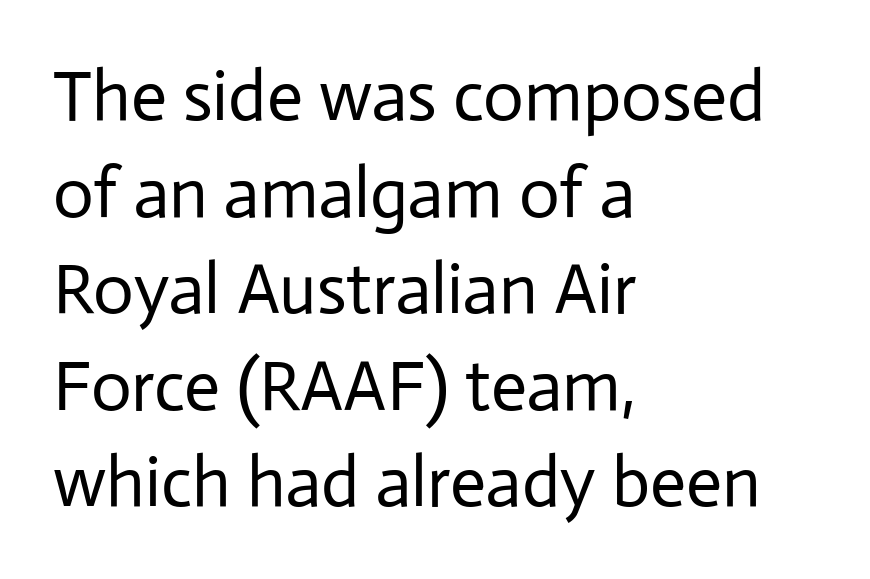
The image shows 71 px regular-weight sans-serif type, upright; set left-aligned, normal line spacing (1.36x), normal letter spacing, not underlined; low stroke contrast and a medium x-height.
